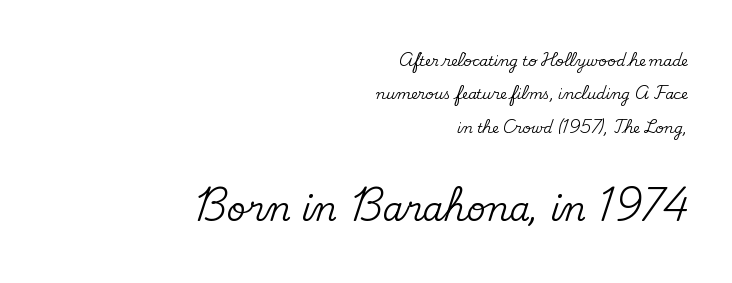
Bare-footed words on every line. Of the two passages, the one underneath uses the larger point size. Notice the wide empty band between every row — that's loose leading. Here the designer chose a conventional face with non-uniform glyph widths. Reading down the block, your eye finds every line finishing at a fixed right position.
